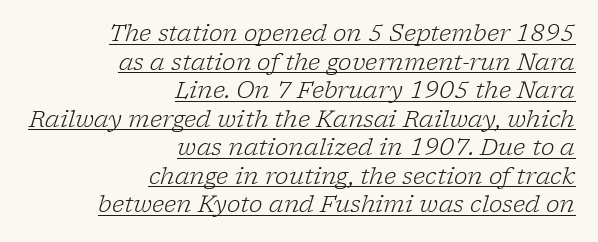
{"italic": "yes", "lean": "right", "slant_degrees": 17, "bold": "no", "underline": "yes", "align": "right", "line_spacing_ratio": 1.24, "letter_spacing": "normal", "letter_spacing_em": 0.0, "glyph_px": 23}
